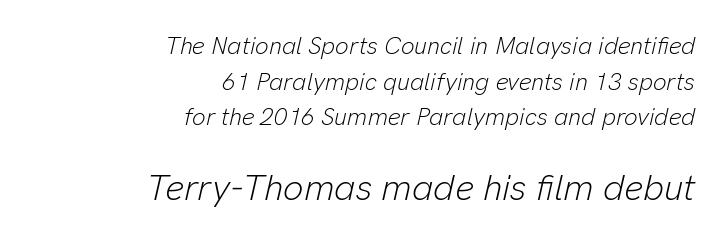
Q: Is the text bold? A: No.
Q: Is the text italic (slanted)? A: Yes, it leans right by about 13 degrees.
Q: Is the text underlined? A: No.
Q: How is the paragraph aligned? A: Right-aligned.
Q: Is the spacing between letters normal or unusually wide? A: Normal.
Q: Is the spacing between lines tight, normal or loose? A: Normal.
Q: Which block of text is set in a larger size, the first (top) or the second (bottom)? A: The second (bottom) one.
Q: Width (condensed, normal, or wide)? A: Normal.
Q: Stroke contrast? A: Low.
Q: x-height? A: Medium.
Q: Monospaced? A: No.
